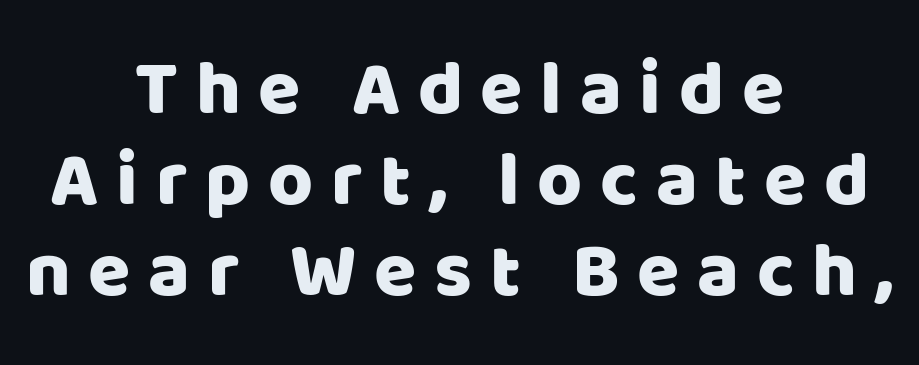
{"serif": "no", "italic": "no", "width": "normal", "stroke_contrast": "low", "x_height": "large", "monospaced": "no", "underline": "no", "align": "center", "line_spacing_ratio": 1.18, "letter_spacing": "wide", "letter_spacing_em": 0.23, "glyph_px": 77}
